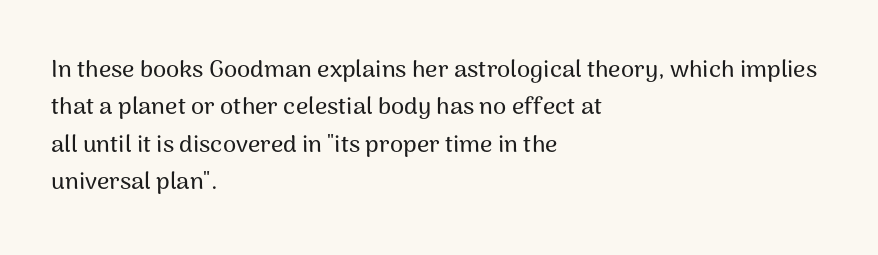
Quick note: interline space is typical. Ordinary non-slanted type is in use. The glyphs are unaccompanied by any horizontal stroke below them. The setting favours the left margin, as ordinary paragraphs usually do.
